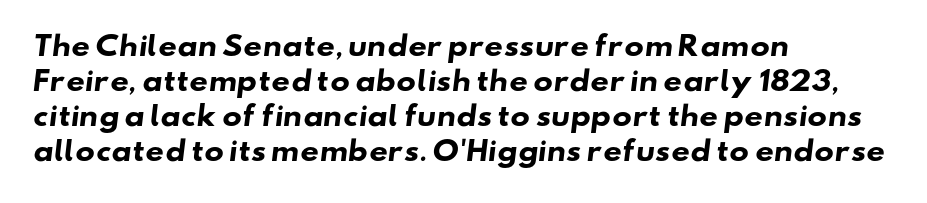
{"bold": "yes", "underline": "no", "align": "left", "line_spacing": "normal", "line_spacing_ratio": 1.34, "letter_spacing": "normal", "letter_spacing_em": 0.0, "glyph_px": 26}
